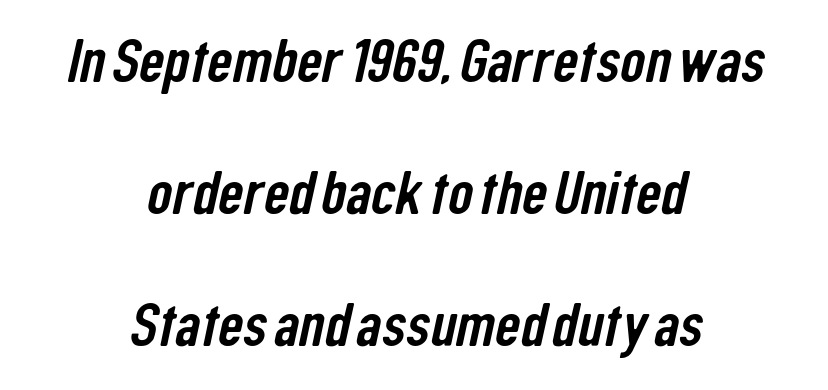
Each word holds together tightly as a unit, with standard inter-letter gaps. If you measured baseline to baseline, you'd find a long distance. Unmarked baselines from the first word to the last. Casual observation: everything's sitting right in the middle.
